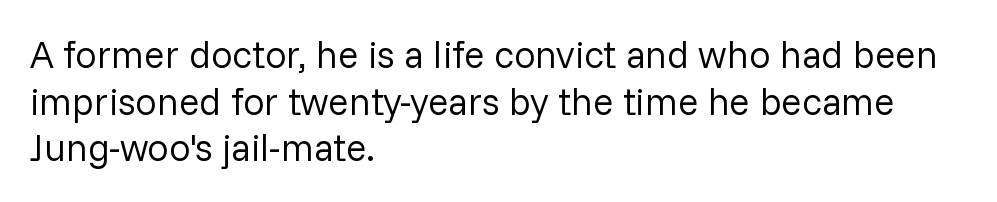
{"serif": "no", "italic": "no", "bold": "no", "weight": "regular", "width": "normal", "stroke_contrast": "low", "x_height": "medium", "monospaced": "no", "underline": "no", "align": "left", "line_spacing_ratio": 1.23, "letter_spacing": "normal", "letter_spacing_em": 0.0, "glyph_px": 38}
